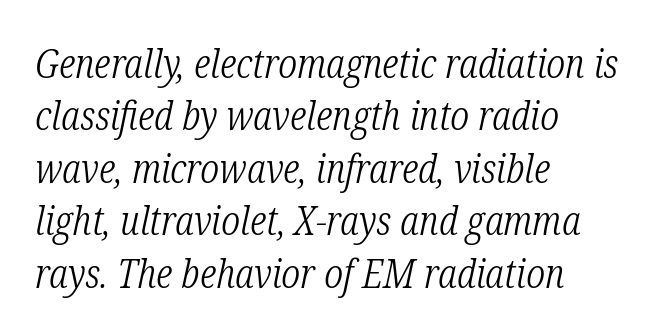
{"serif": "yes", "italic": "yes", "lean": "right", "slant_degrees": 12, "bold": "no", "weight": "light", "width": "condensed", "stroke_contrast": "low", "x_height": "medium", "monospaced": "no", "underline": "no", "align": "left", "line_spacing": "normal", "line_spacing_ratio": 1.31, "letter_spacing": "normal", "letter_spacing_em": 0.0, "glyph_px": 40}
